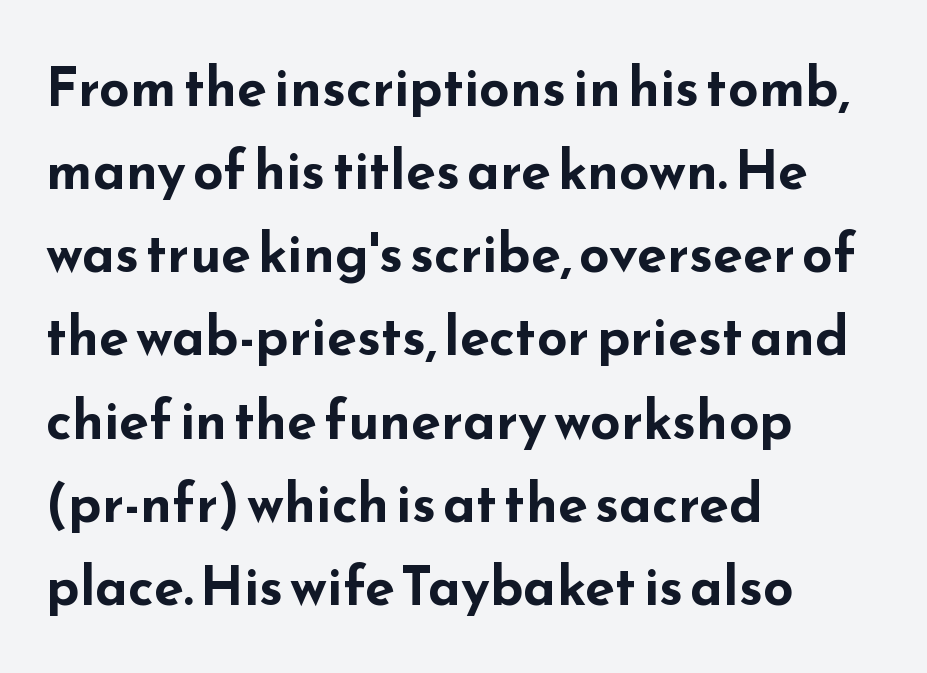
The passage shown is typed in a proportional face where columns would drift. The space between consecutive lines is moderate. Notice how the stems are strictly vertical — no italics here. Stroke terminals: plain, sans-serif. These lines are set flush left with a ragged right edge. How are the letters spaced? Ordinarily, with no added tracking.
